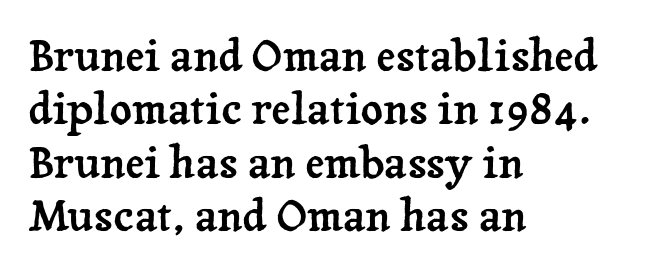
Q: Is the text italic (slanted)? A: No, it is upright.
Q: Is the typeface a serif or a sans-serif typeface? A: Serif.
Q: Is the text underlined? A: No.
Q: How is the paragraph aligned? A: Left-aligned.
Q: Is the spacing between letters normal or unusually wide? A: Normal.
Q: Width (condensed, normal, or wide)? A: Normal.
Q: Stroke contrast? A: Low.
Q: x-height? A: Medium.
Q: Monospaced? A: No.
